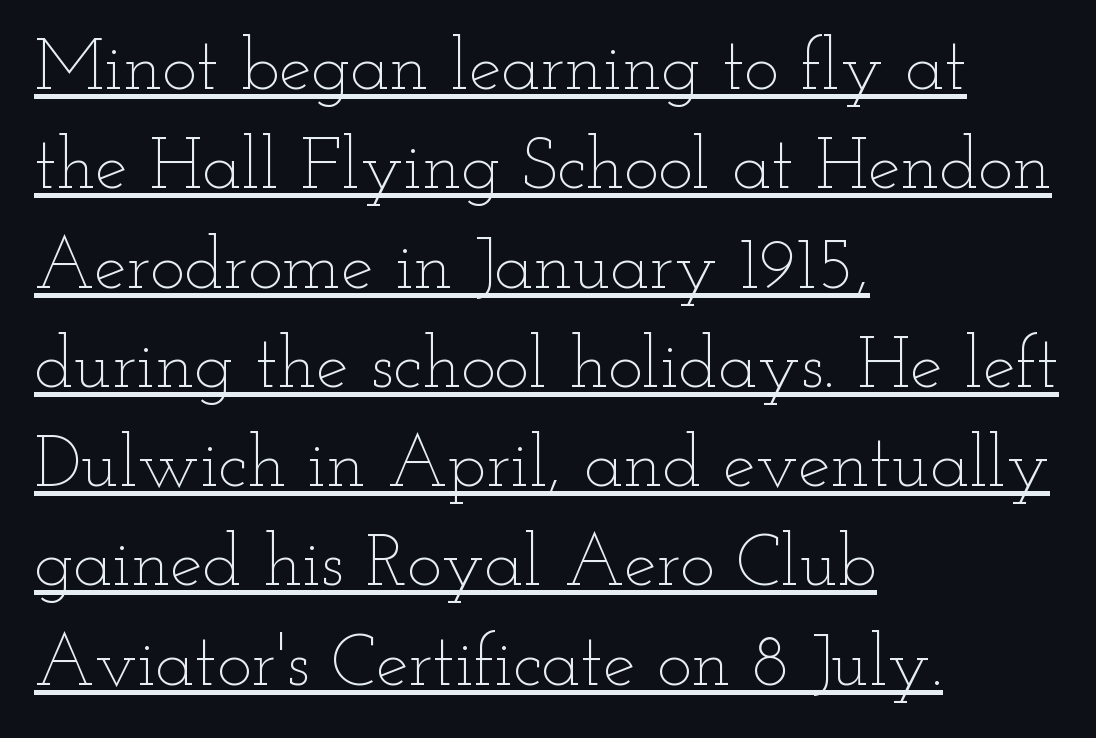
Q: Is the text bold? A: No.
Q: Is the text italic (slanted)? A: No, it is upright.
Q: Is the text underlined? A: Yes.
Q: How is the paragraph aligned? A: Left-aligned.
Q: Is the spacing between letters normal or unusually wide? A: Normal.
Q: Is the spacing between lines tight, normal or loose? A: Normal.
Q: Width (condensed, normal, or wide)? A: Wide.
Q: Stroke contrast? A: Low.
Q: x-height? A: Small.
Q: Monospaced? A: No.
